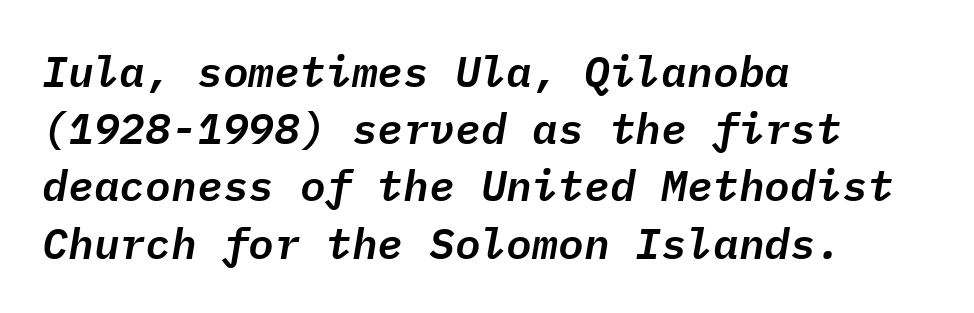
{"italic": "yes", "lean": "right", "slant_degrees": 9, "width": "normal", "stroke_contrast": "low", "x_height": "medium", "monospaced": "yes", "underline": "no", "align": "left", "line_spacing": "normal", "line_spacing_ratio": 1.33, "letter_spacing": "normal", "letter_spacing_em": 0.0, "glyph_px": 43}
